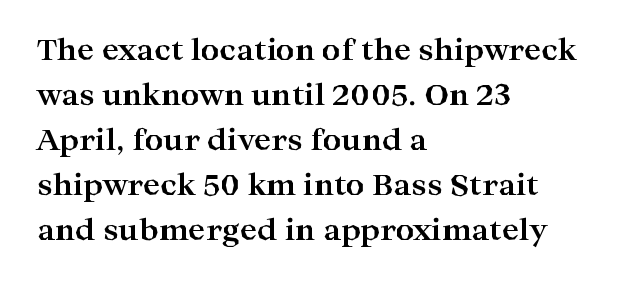
What stands out about the letter spacing? Nothing — it is the standard amount. If you drew a line through each stem, it would be perfectly vertical. The lines sit at an ordinary, default distance from one another. The letters advance in unequal steps, a hallmark of proportional type. This sample is left-justified, so line endings fall wherever the words run out.
